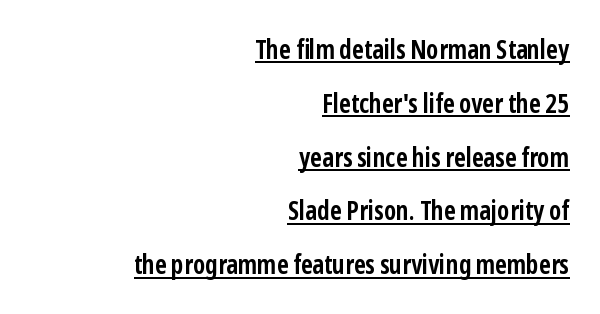
The image shows 26 px bold type, upright; set right-aligned, loose line spacing (2.07x), normal letter spacing, underlined.
